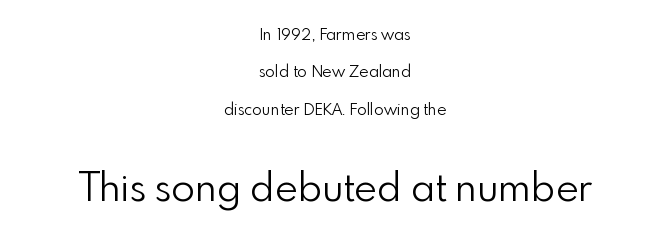
The image shows 39 px light sans-serif type, upright; set centered, loose line spacing (2.33x), normal letter spacing, not underlined; the second (bottom) block is 2.44x larger; low stroke contrast and a small x-height.
